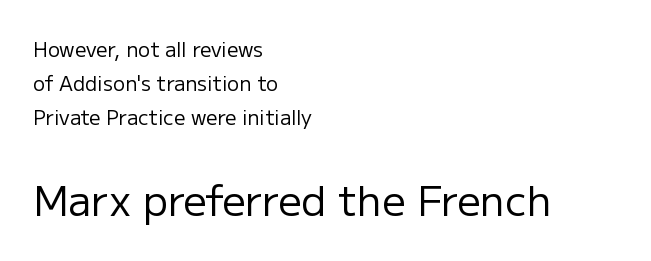
{"serif": "no", "italic": "no", "bold": "no", "weight": "regular", "width": "normal", "stroke_contrast": "low", "x_height": "medium", "monospaced": "no", "underline": "no", "align": "left", "line_spacing": "normal", "line_spacing_ratio": 1.7, "letter_spacing": "normal", "letter_spacing_em": 0.0, "larger_block": "second", "size_ratio": 2.05, "glyph_px": 41}
